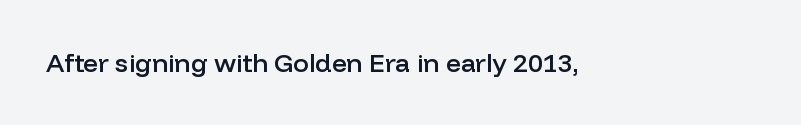
Q: Is the text bold? A: Semi-bold.
Q: Is the text italic (slanted)? A: No, it is upright.
Q: Is the text underlined? A: No.
Q: Is the spacing between letters normal or unusually wide? A: Normal.
